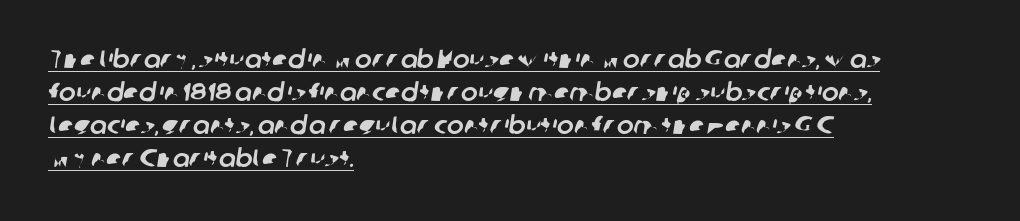
{"underline": "yes", "align": "left", "line_spacing": "normal", "line_spacing_ratio": 1.32, "letter_spacing": "normal", "letter_spacing_em": 0.0, "glyph_px": 25}
